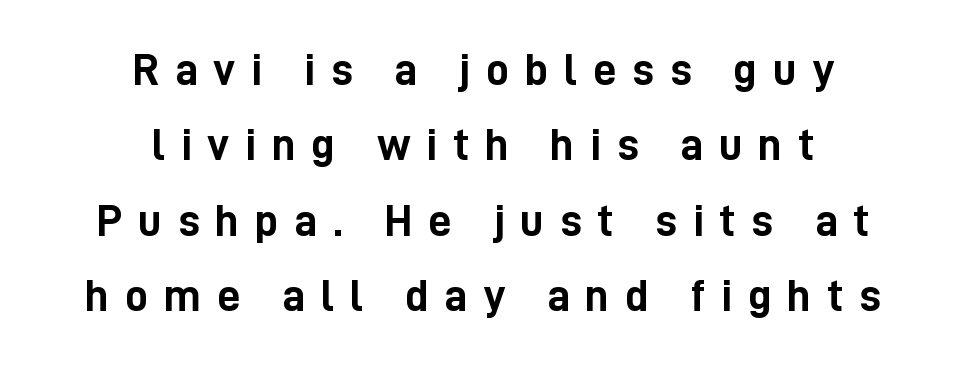
{"serif": "no", "italic": "no", "bold": "yes", "weight": "semibold", "width": "condensed", "stroke_contrast": "low", "x_height": "medium", "monospaced": "no", "underline": "no", "align": "center", "line_spacing": "normal", "line_spacing_ratio": 1.64, "letter_spacing": "wide", "letter_spacing_em": 0.34, "glyph_px": 46}
